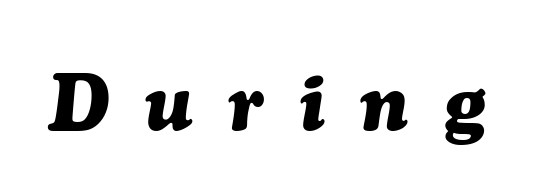
{"italic": "yes", "lean": "right", "slant_degrees": 7, "bold": "yes", "weight": "heavy", "width": "normal", "stroke_contrast": "medium", "x_height": "medium", "monospaced": "no", "underline": "no", "letter_spacing": "wide", "letter_spacing_em": 0.46, "glyph_px": 78}
